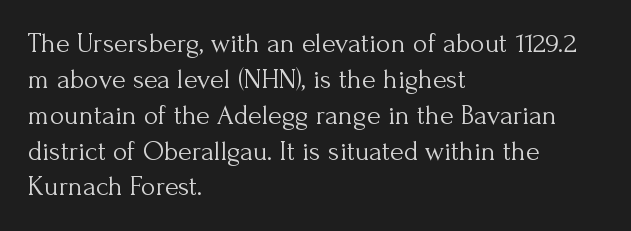
Q: Is the text bold? A: No.
Q: Is the text italic (slanted)? A: No, it is upright.
Q: Is the typeface a serif or a sans-serif typeface? A: Serif.
Q: Is the text underlined? A: No.
Q: How is the paragraph aligned? A: Left-aligned.
Q: Is the spacing between letters normal or unusually wide? A: Normal.
Q: Is the spacing between lines tight, normal or loose? A: Normal.
Q: Width (condensed, normal, or wide)? A: Normal.
Q: Stroke contrast? A: Medium.
Q: x-height? A: Small.
Q: Monospaced? A: No.
